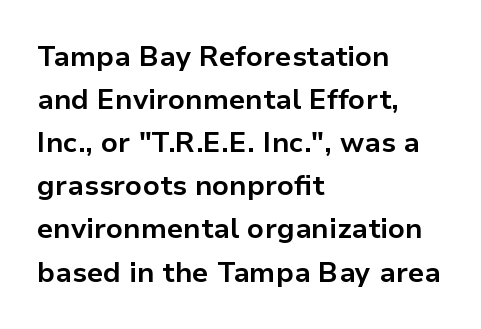
Q: Is the text bold? A: Yes.
Q: Is the text italic (slanted)? A: No, it is upright.
Q: Is the typeface a serif or a sans-serif typeface? A: Sans-serif.
Q: Is the text underlined? A: No.
Q: How is the paragraph aligned? A: Left-aligned.
Q: Is the spacing between letters normal or unusually wide? A: Normal.
Q: Is the spacing between lines tight, normal or loose? A: Normal.
Q: Width (condensed, normal, or wide)? A: Normal.
Q: Stroke contrast? A: Low.
Q: x-height? A: Medium.
Q: Monospaced? A: No.
